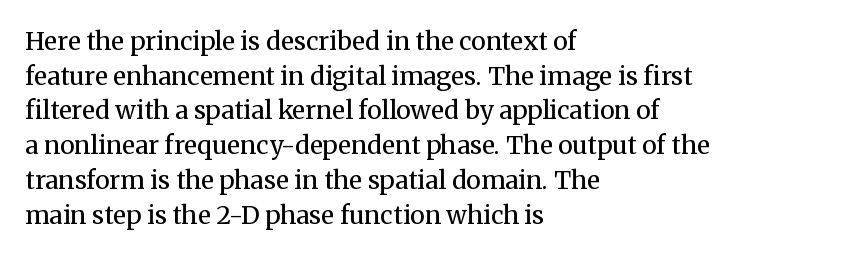
The image shows 25 px text type, upright; set left-aligned, normal line spacing (1.39x), normal letter spacing, not underlined.
